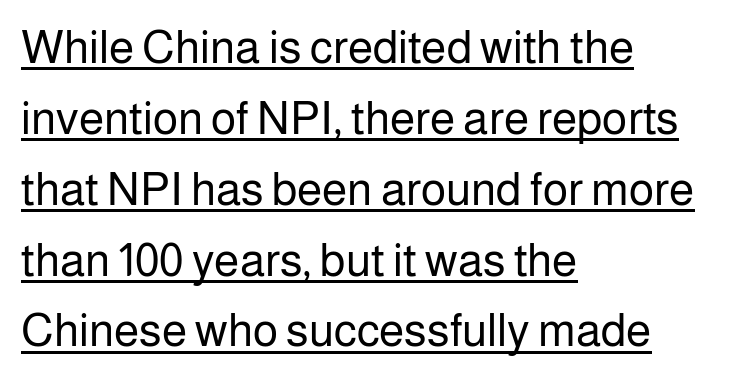
The face used here is proportionally spaced, like ordinary book or web type. The rendering uses the underline text-decoration. Caption: face not bold, strokes unweighted. The letters carry no serifs — their stems end cleanly without finishing strokes. Caption: multi-line text, flush left, ragged right. Notice how descenders clear the ascenders below comfortably — that's standard leading.
